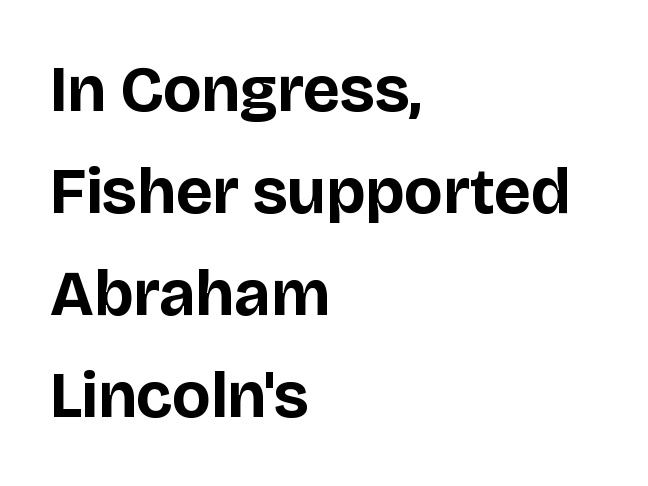
{"serif": "no", "italic": "no", "bold": "yes", "weight": "bold", "width": "normal", "stroke_contrast": "low", "x_height": "large", "monospaced": "no", "underline": "no", "align": "left", "line_spacing": "normal", "line_spacing_ratio": 1.57, "letter_spacing": "normal", "letter_spacing_em": 0.0, "glyph_px": 65}
